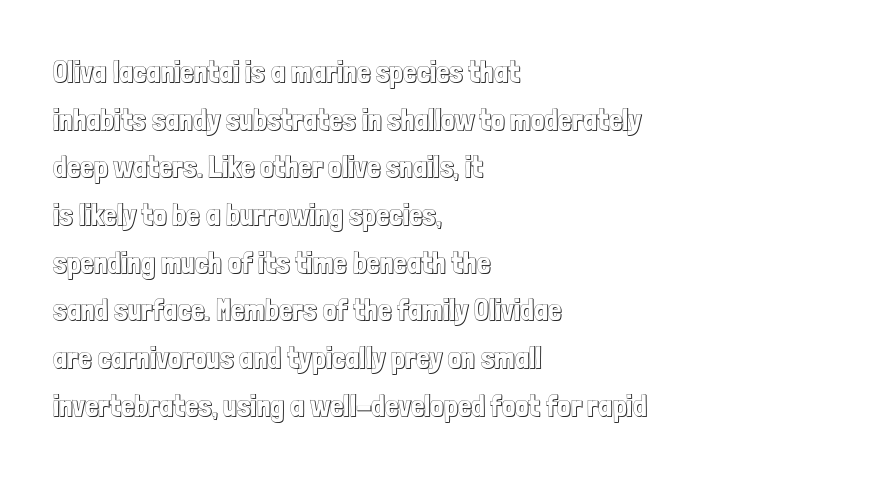
{"italic": "no", "width": "condensed", "x_height": "medium", "monospaced": "no", "underline": "no", "align": "left", "line_spacing": "normal", "line_spacing_ratio": 1.59, "letter_spacing": "normal", "letter_spacing_em": 0.0, "glyph_px": 30}
